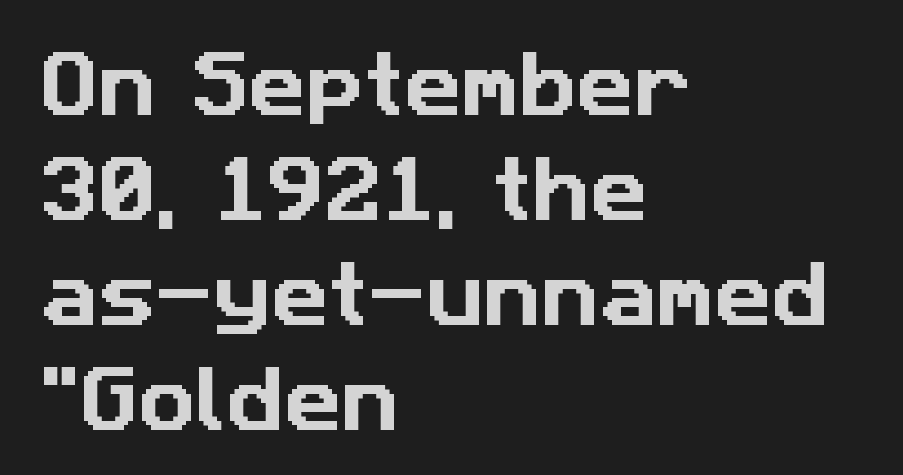
The image shows 71 px sans-serif type; set left-aligned, normal line spacing (1.48x), normal letter spacing, not underlined; low stroke contrast and a medium x-height.
